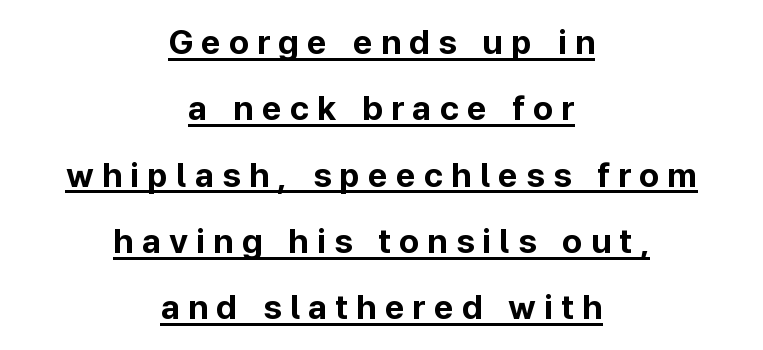
{"serif": "no", "italic": "no", "bold": "yes", "weight": "bold", "width": "normal", "stroke_contrast": "low", "x_height": "medium", "monospaced": "no", "underline": "yes", "align": "center", "line_spacing": "loose", "line_spacing_ratio": 1.95, "letter_spacing": "wide", "letter_spacing_em": 0.24, "glyph_px": 34}
